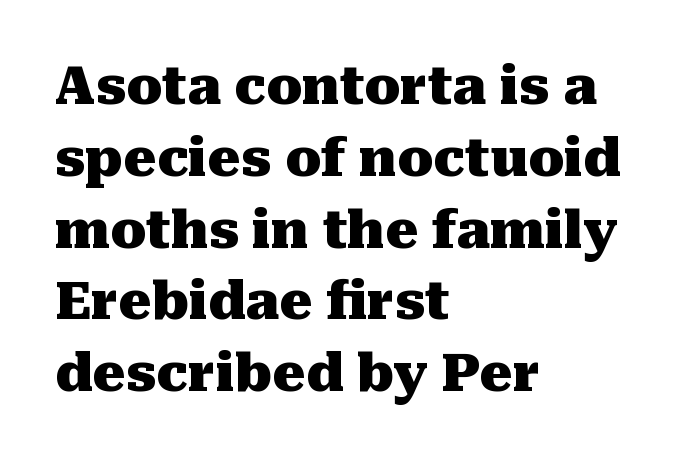
Q: Is the text bold? A: Yes.
Q: Is the text italic (slanted)? A: No, it is upright.
Q: Is the typeface a serif or a sans-serif typeface? A: Serif.
Q: Is the text underlined? A: No.
Q: How is the paragraph aligned? A: Left-aligned.
Q: Is the spacing between letters normal or unusually wide? A: Normal.
Q: Is the spacing between lines tight, normal or loose? A: Normal.
Q: Width (condensed, normal, or wide)? A: Normal.
Q: Stroke contrast? A: Medium.
Q: x-height? A: Medium.
Q: Monospaced? A: No.
